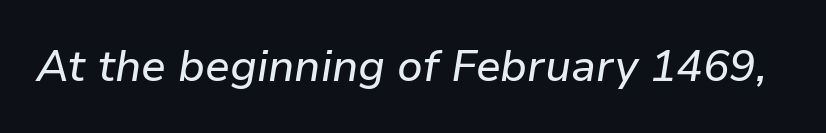
Q: Is the text italic (slanted)? A: Yes, it leans right by about 9 degrees.
Q: Is the text underlined? A: No.
Q: Is the spacing between letters normal or unusually wide? A: Normal.
Q: Width (condensed, normal, or wide)? A: Normal.
Q: Stroke contrast? A: Low.
Q: x-height? A: Medium.
Q: Monospaced? A: No.
